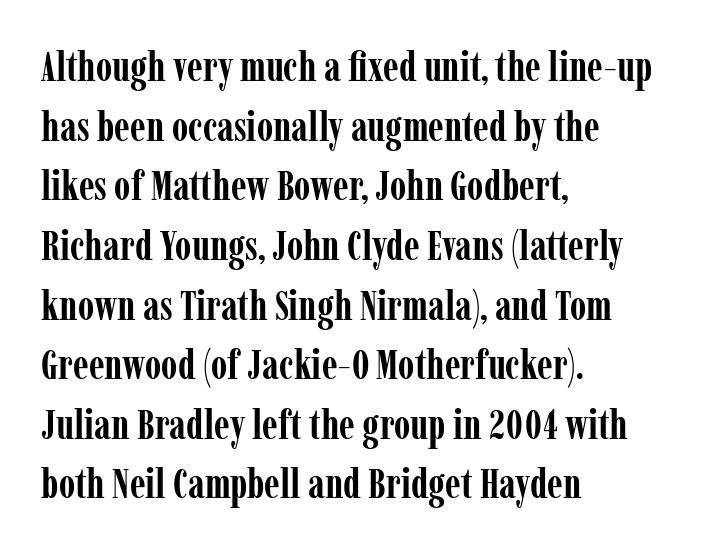
Quick note: underline off. Spacing verdict: proportional, widths tailored to each character. Nothing unusual about the tracking: characters are spaced as the font intends. A full-strength bold gives these letters their thick strokes. The setting favours the left margin, as ordinary paragraphs usually do. The rows are spaced the way most documents space them.
